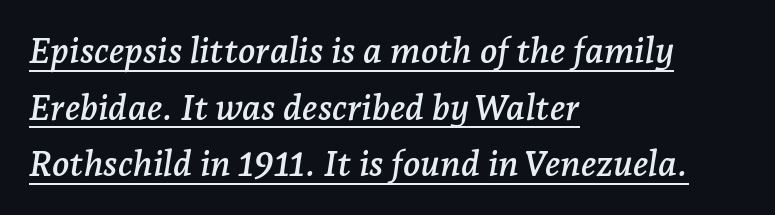
Q: Is the text italic (slanted)? A: Yes, it leans right by about 7 degrees.
Q: Is the typeface a serif or a sans-serif typeface? A: Serif.
Q: Is the text underlined? A: Yes.
Q: How is the paragraph aligned? A: Left-aligned.
Q: Is the spacing between letters normal or unusually wide? A: Normal.
Q: Is the spacing between lines tight, normal or loose? A: Normal.
Q: Width (condensed, normal, or wide)? A: Normal.
Q: Stroke contrast? A: Low.
Q: x-height? A: Medium.
Q: Monospaced? A: No.
